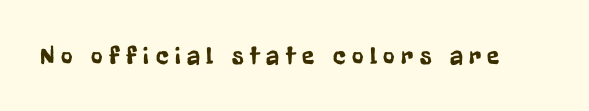
{"italic": "no", "underline": "no", "letter_spacing": "wide", "letter_spacing_em": 0.26, "glyph_px": 25}
